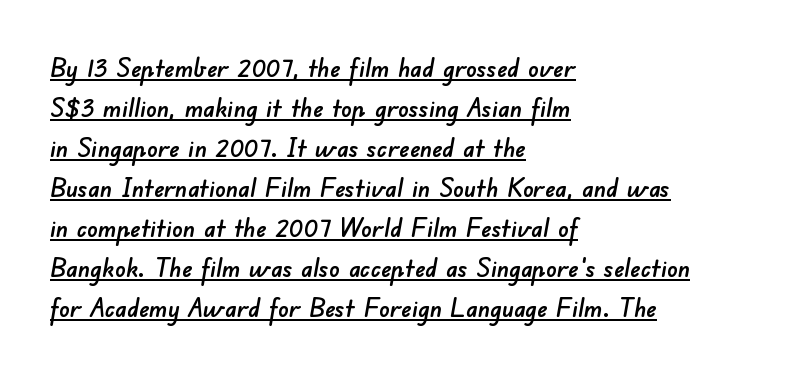
Q: Is the text underlined? A: Yes.
Q: How is the paragraph aligned? A: Left-aligned.
Q: Is the spacing between letters normal or unusually wide? A: Normal.
Q: Is the spacing between lines tight, normal or loose? A: Normal.
